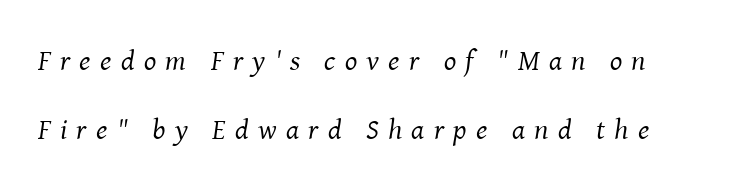
The image shows 29 px regular-weight serif type, italic (leaning right); set loose line spacing (2.37x), unusually wide letter spacing (+0.32 em), not underlined; medium stroke contrast and a medium x-height.
